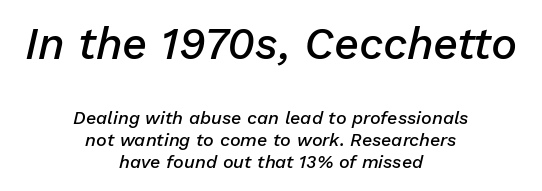
Compared with a flush-left layout, this one balances lines on the center instead. When letters slant like this, we call the style italic. The rendering keeps characters at their native spacing. Block one is the big one; block two sits smaller underneath.
